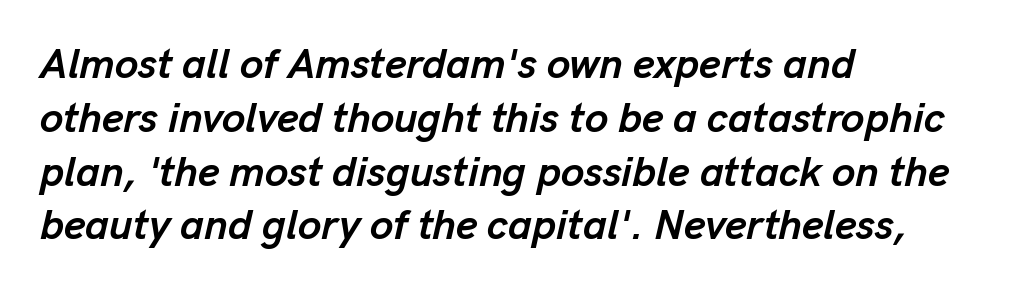
One glance says typical: line gaps are just what's usual. The rendering anchors every line to the left-hand side. Varying glyph widths throughout — classic text-font behaviour. Students, this is bold: see how much ink each stroke carries. In terms of posture, this sample is oblique. A clean baseline with only descenders dipping below it.
